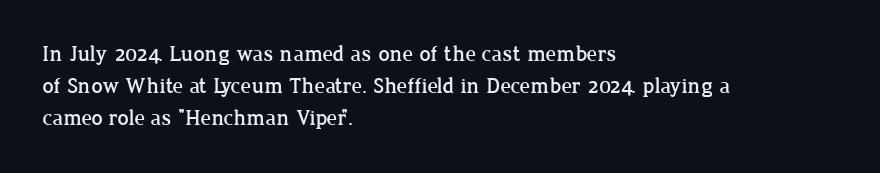
Left-aligned paragraph, ragged on the right. Rendered with straight, roman letterforms. Successive baselines arrive at the customary interval. Descenders are the only things crossing below the line. Is the letter spacing exaggerated? No — it looks like the ordinary default.
